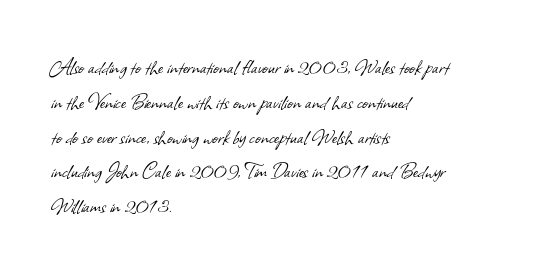
{"bold": "no", "underline": "no", "align": "left", "line_spacing": "normal", "line_spacing_ratio": 1.45, "letter_spacing": "normal", "letter_spacing_em": 0.0, "glyph_px": 24}
